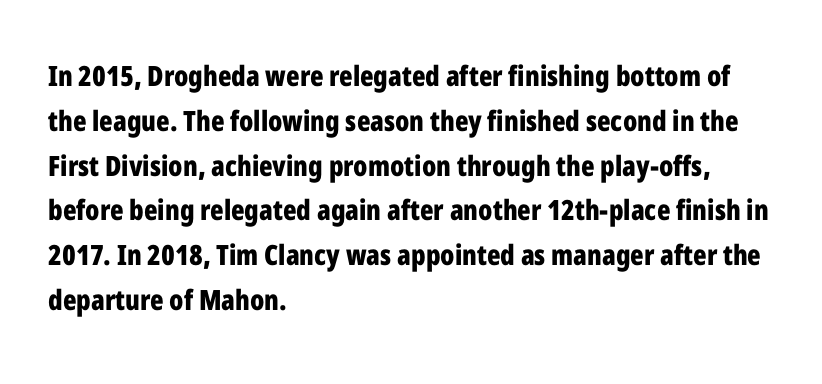
The rows are spaced the way most documents space them. The type family on display is of the sans-serif kind. Horizontally, the lines are justified to the leading edge only. Each letter keeps its own natural width here, so spacing adapts to shape.
